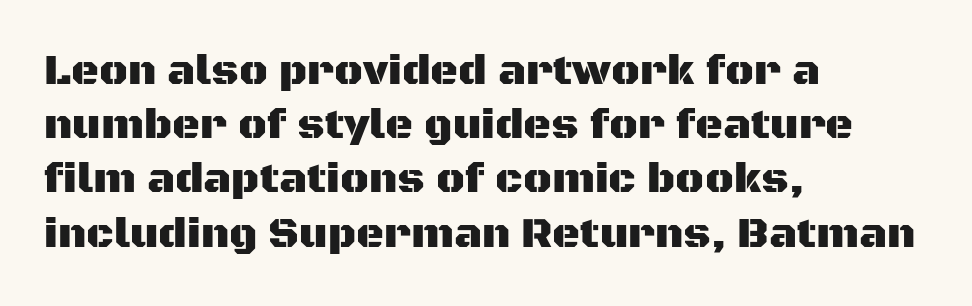
{"serif": "no", "italic": "no", "width": "normal", "stroke_contrast": "medium", "x_height": "large", "monospaced": "no", "underline": "no", "align": "left", "line_spacing": "normal", "line_spacing_ratio": 1.26, "letter_spacing": "normal", "letter_spacing_em": 0.0, "glyph_px": 43}
